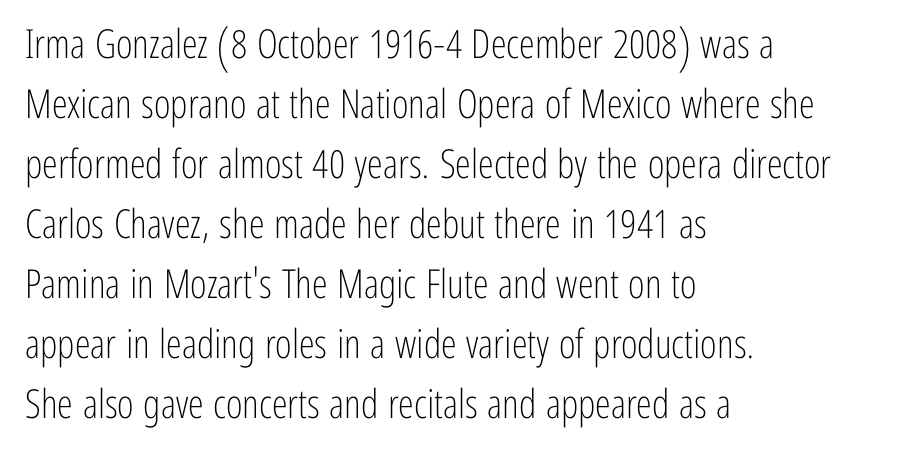
Q: Is the text bold? A: No.
Q: Is the text italic (slanted)? A: No, it is upright.
Q: Is the typeface a serif or a sans-serif typeface? A: Sans-serif.
Q: Is the text underlined? A: No.
Q: How is the paragraph aligned? A: Left-aligned.
Q: Is the spacing between letters normal or unusually wide? A: Normal.
Q: Is the spacing between lines tight, normal or loose? A: Normal.
Q: Width (condensed, normal, or wide)? A: Condensed.
Q: Stroke contrast? A: Low.
Q: x-height? A: Medium.
Q: Monospaced? A: No.
